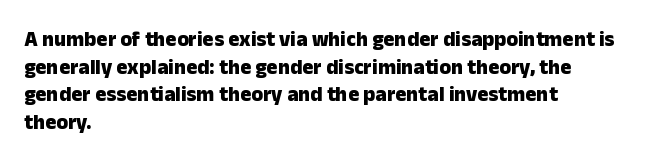
Normally led — the rows are evenly, conventionally spaced. Caption: standard tracking, unaltered. Check the space under the baseline: it is left empty. This sample is left-justified, so line endings fall wherever the words run out. These lines were composed using upright roman letters.
